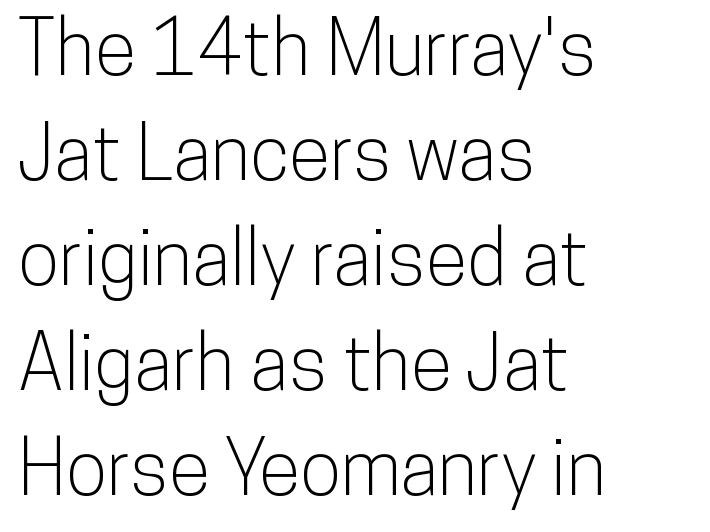
The image shows 76 px condensed sans-serif type, upright; set left-aligned, normal line spacing (1.38x), normal letter spacing, not underlined; low stroke contrast and a medium x-height.
